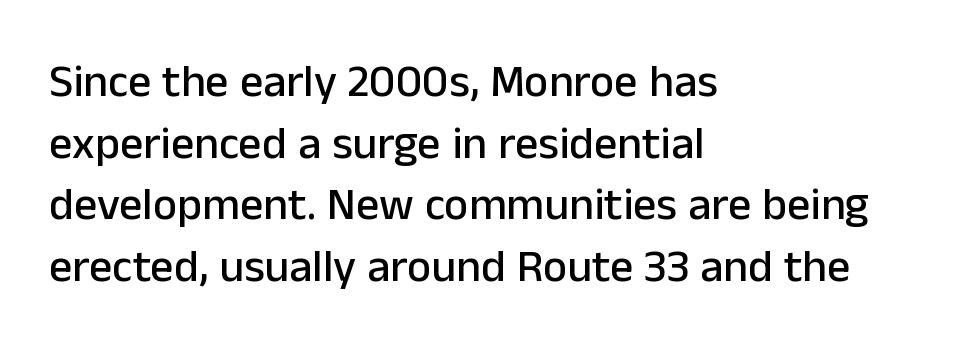
The image shows 46 px sans-serif type, upright; set left-aligned, normal line spacing (1.34x), normal letter spacing, not underlined; low stroke contrast and a medium x-height.
